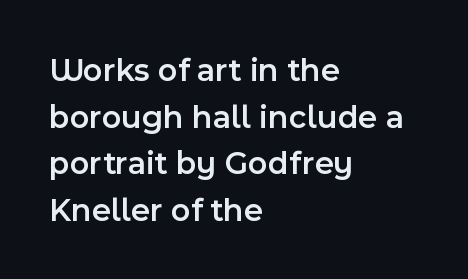
Q: Is the text bold? A: Semi-bold.
Q: Is the text italic (slanted)? A: No, it is upright.
Q: Is the typeface a serif or a sans-serif typeface? A: Sans-serif.
Q: Is the text underlined? A: No.
Q: How is the paragraph aligned? A: Left-aligned.
Q: Is the spacing between letters normal or unusually wide? A: Normal.
Q: Is the spacing between lines tight, normal or loose? A: Normal.
Q: Width (condensed, normal, or wide)? A: Normal.
Q: x-height? A: Medium.
Q: Monospaced? A: No.
